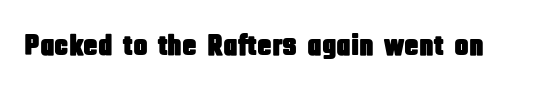
Q: Is the text italic (slanted)? A: No, it is upright.
Q: Is the typeface a serif or a sans-serif typeface? A: Sans-serif.
Q: Is the text underlined? A: No.
Q: Is the spacing between letters normal or unusually wide? A: Normal.
Q: Width (condensed, normal, or wide)? A: Condensed.
Q: Stroke contrast? A: Low.
Q: x-height? A: Large.
Q: Monospaced? A: No.
